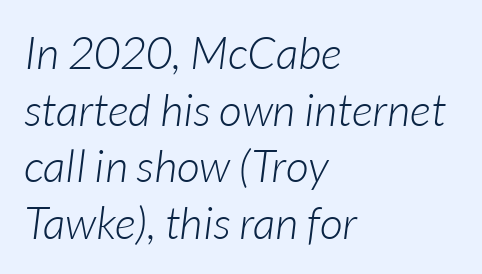
The image shows 45 px light type, italic (leaning right); set left-aligned, normal line spacing (1.26x), normal letter spacing, not underlined; low stroke contrast and a medium x-height.
